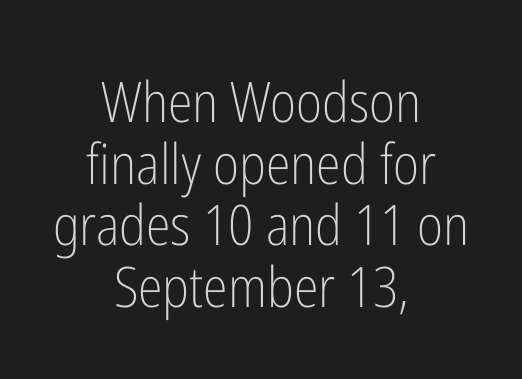
The image shows 56 px light, condensed sans-serif type, upright; set centered, tight line spacing (1.1x), normal letter spacing, not underlined; low stroke contrast and a medium x-height.
